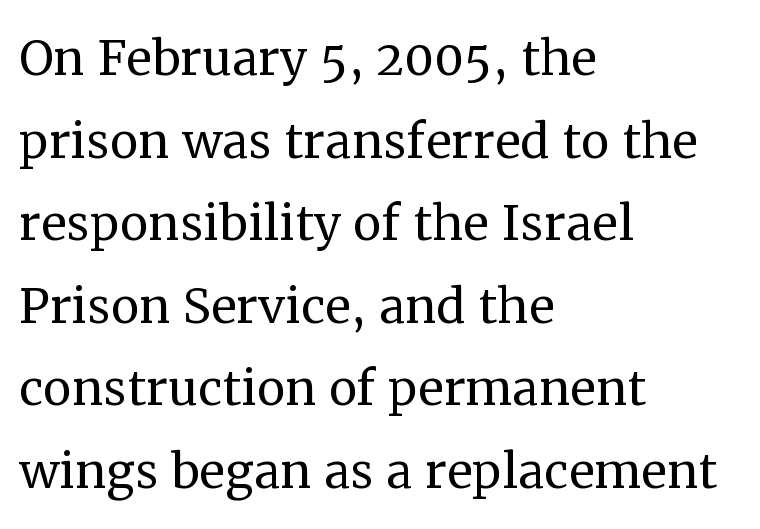
The image shows 64 px regular-weight serif type, upright; set left-aligned, normal line spacing (1.29x), normal letter spacing, not underlined; medium stroke contrast and a medium x-height.
